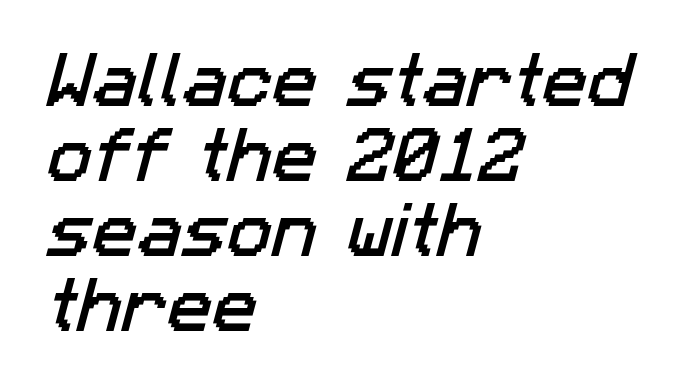
The image shows 60 px sans-serif type; set left-aligned, normal line spacing (1.25x), normal letter spacing, not underlined; low stroke contrast and a medium x-height.
